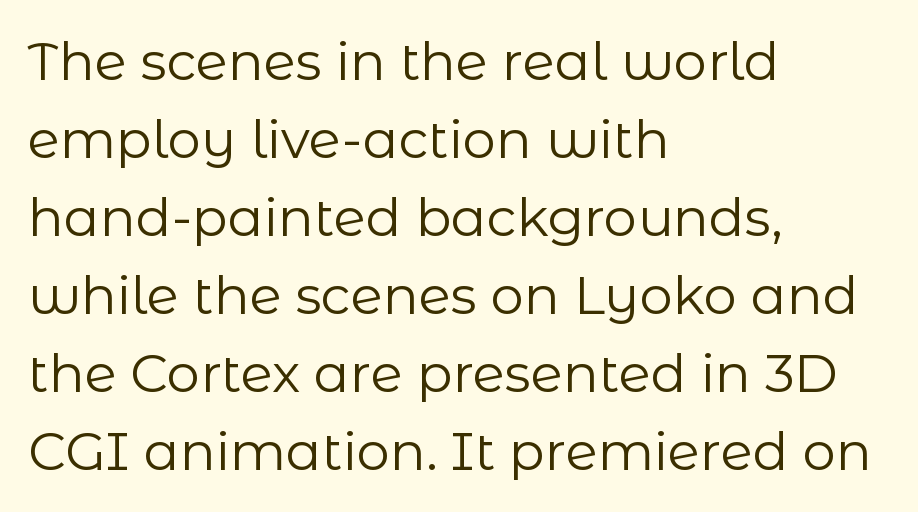
The image shows 53 px regular-weight sans-serif type, upright; set left-aligned, normal line spacing (1.47x), normal letter spacing, not underlined; low stroke contrast and a medium x-height.
